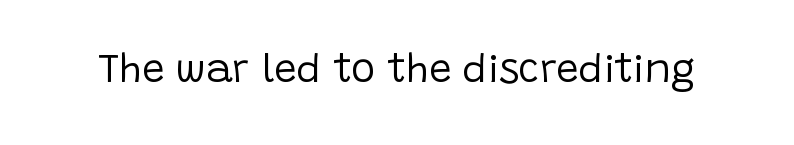
The image shows 40 px regular-weight sans-serif type, upright; set normal letter spacing, not underlined; low stroke contrast and a large x-height.
